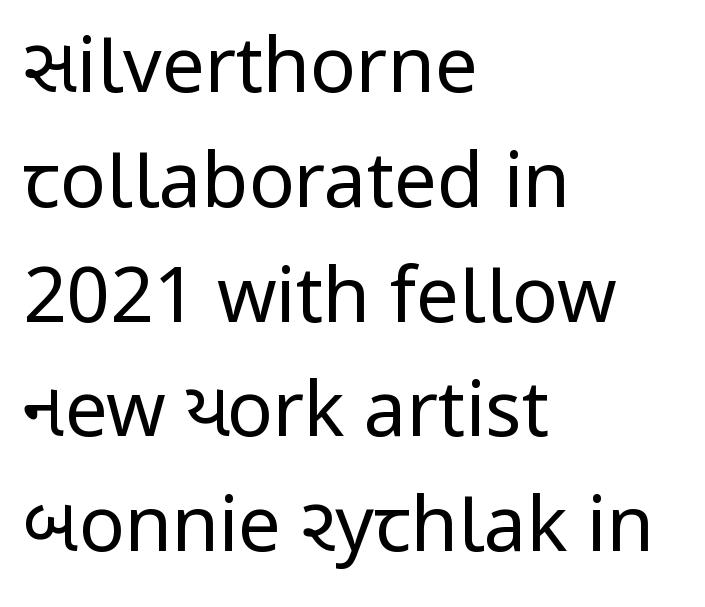
Character widths vary here, with narrow letters taking less room than wide ones. Font category for this specimen: sans-serif. Caption: standard tracking, unaltered. Is there much room between lines? A standard amount, neither cramped nor airy. This rendering uses left alignment, leaving the right contour irregular.
